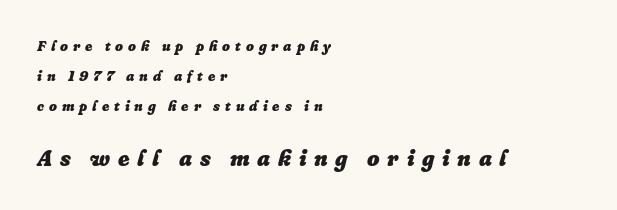
The image shows 22 px bold type, italic (leaning right); set left-aligned, loose line spacing (2.13x), unusually wide letter spacing (+0.35 em), not underlined; the second (bottom) block is 1.57x larger.
